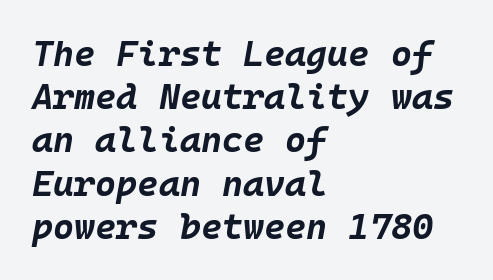
The image shows 36 px bold type, italic (leaning right), monospaced; set left-aligned, line spacing 1.2x, normal letter spacing, not underlined; low stroke contrast and a large x-height.
